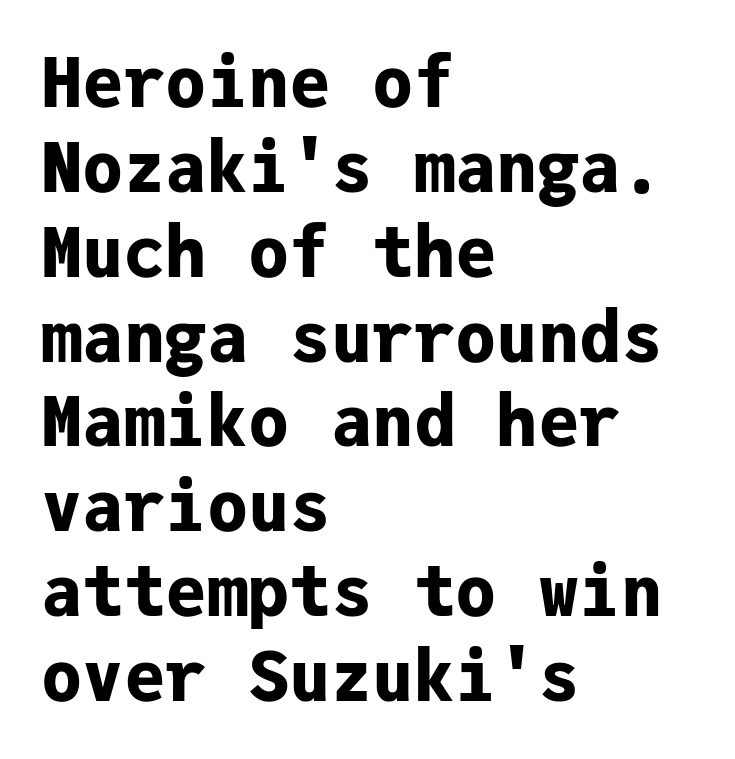
{"serif": "no", "italic": "no", "bold": "yes", "weight": "bold", "width": "normal", "stroke_contrast": "low", "x_height": "medium", "monospaced": "yes", "underline": "no", "align": "left", "line_spacing_ratio": 1.23, "letter_spacing": "normal", "letter_spacing_em": 0.0, "glyph_px": 69}
